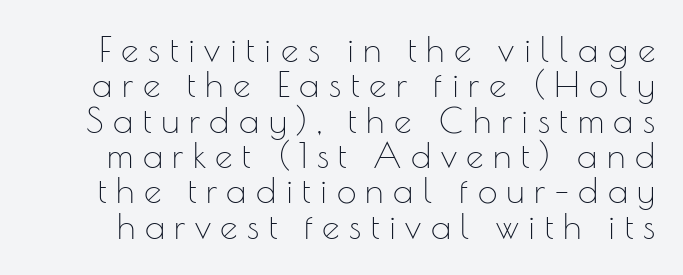
The image shows 35 px thin sans-serif type, upright; set tight line spacing (1.01x), unusually wide letter spacing (+0.27 em), not underlined; low stroke contrast and a small x-height.
